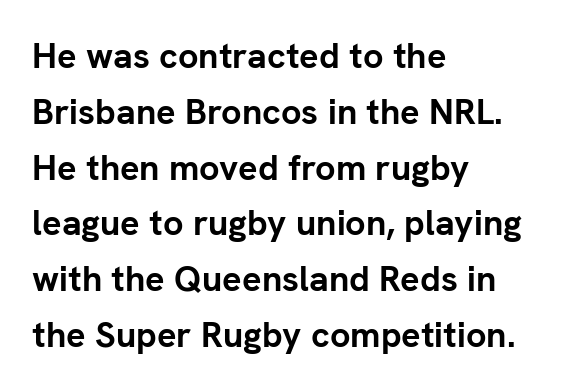
Q: Is the text bold? A: Yes.
Q: Is the text italic (slanted)? A: No, it is upright.
Q: Is the typeface a serif or a sans-serif typeface? A: Sans-serif.
Q: Is the text underlined? A: No.
Q: How is the paragraph aligned? A: Left-aligned.
Q: Is the spacing between letters normal or unusually wide? A: Normal.
Q: Is the spacing between lines tight, normal or loose? A: Normal.
Q: Width (condensed, normal, or wide)? A: Normal.
Q: Stroke contrast? A: Low.
Q: x-height? A: Medium.
Q: Monospaced? A: No.
